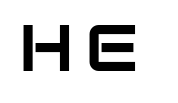
{"serif": "no", "italic": "no", "width": "normal", "stroke_contrast": "low", "x_height": "large", "monospaced": "no", "underline": "no", "glyph_px": 65}
